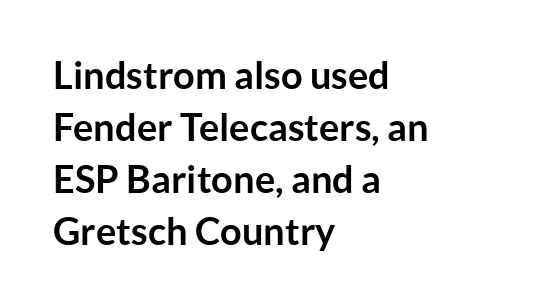
Q: Is the text bold? A: Yes.
Q: Is the text italic (slanted)? A: No, it is upright.
Q: Is the typeface a serif or a sans-serif typeface? A: Sans-serif.
Q: Is the text underlined? A: No.
Q: How is the paragraph aligned? A: Left-aligned.
Q: Is the spacing between letters normal or unusually wide? A: Normal.
Q: Is the spacing between lines tight, normal or loose? A: Normal.
Q: Width (condensed, normal, or wide)? A: Normal.
Q: Stroke contrast? A: Low.
Q: x-height? A: Medium.
Q: Monospaced? A: No.
